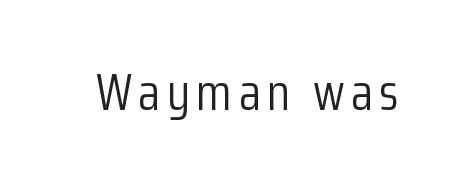
Q: Is the text bold? A: No.
Q: Is the text italic (slanted)? A: No, it is upright.
Q: Is the typeface a serif or a sans-serif typeface? A: Sans-serif.
Q: Is the text underlined? A: No.
Q: Width (condensed, normal, or wide)? A: Condensed.
Q: Stroke contrast? A: Low.
Q: x-height? A: Medium.
Q: Monospaced? A: No.
